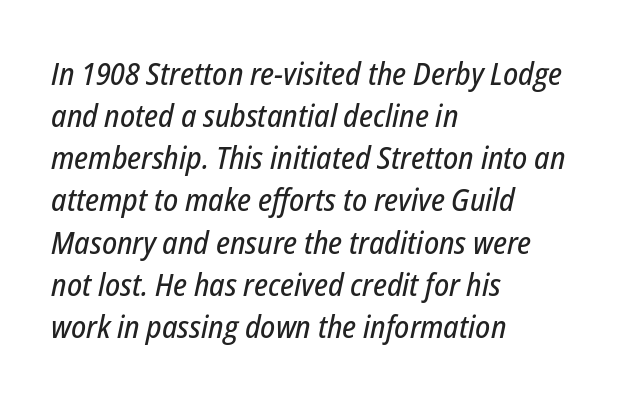
{"italic": "yes", "lean": "right", "slant_degrees": 12, "width": "condensed", "stroke_contrast": "low", "x_height": "medium", "monospaced": "no", "underline": "no", "align": "left", "line_spacing": "normal", "line_spacing_ratio": 1.36, "letter_spacing": "normal", "letter_spacing_em": 0.0, "glyph_px": 31}
